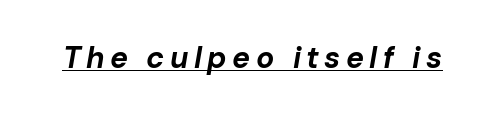
Q: Is the text bold? A: Yes.
Q: Is the text italic (slanted)? A: Yes, it leans right by about 10 degrees.
Q: Is the text underlined? A: Yes.
Q: Width (condensed, normal, or wide)? A: Normal.
Q: Stroke contrast? A: Low.
Q: x-height? A: Medium.
Q: Monospaced? A: No.
